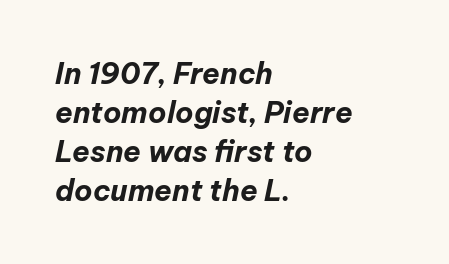
The image shows 29 px bold type, italic (leaning right); set left-aligned, normal line spacing (1.34x), normal letter spacing, not underlined; low stroke contrast and a medium x-height.
